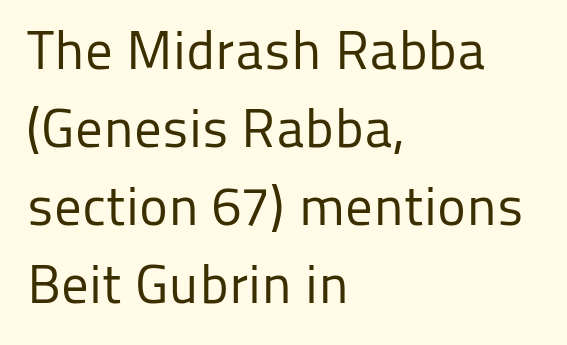
The image shows 55 px regular-weight sans-serif type, upright; set left-aligned, normal line spacing (1.42x), normal letter spacing, not underlined; low stroke contrast and a medium x-height.
